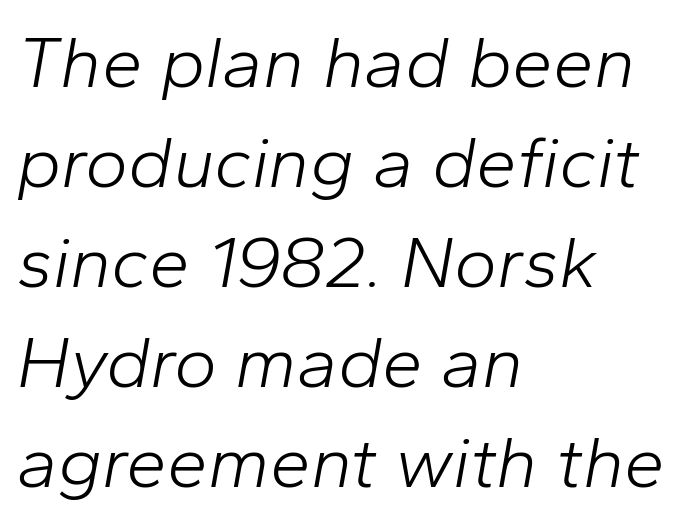
{"italic": "yes", "lean": "right", "slant_degrees": 10, "bold": "no", "weight": "light", "width": "normal", "stroke_contrast": "low", "x_height": "medium", "monospaced": "no", "underline": "no", "align": "left", "line_spacing": "normal", "line_spacing_ratio": 1.37, "letter_spacing": "normal", "letter_spacing_em": 0.0, "glyph_px": 73}
